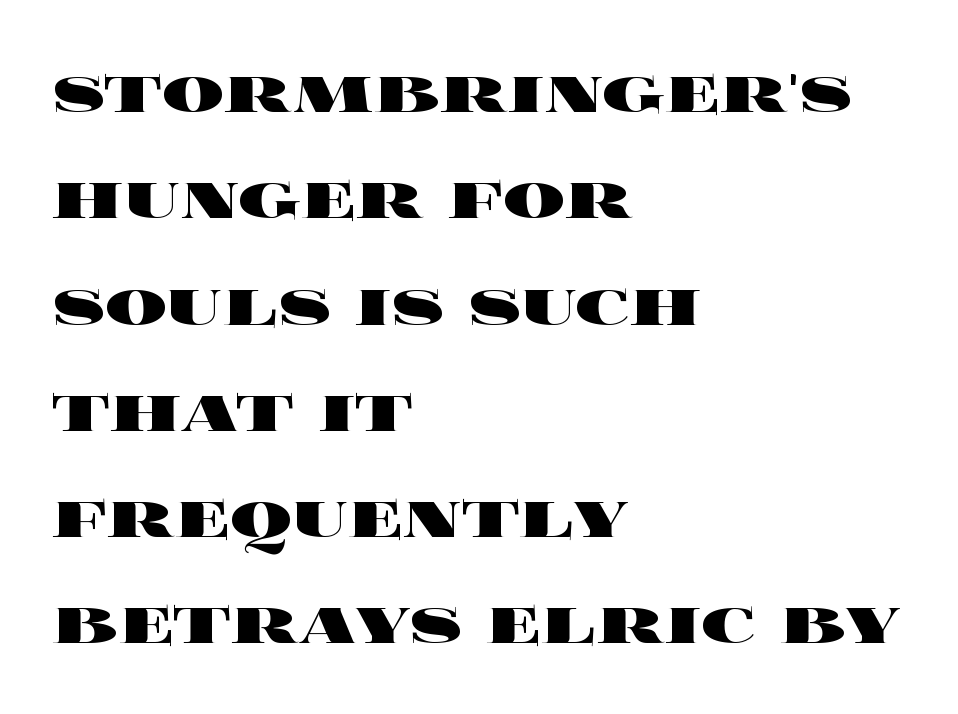
Q: Is the text bold? A: Yes.
Q: Is the text italic (slanted)? A: No, it is upright.
Q: Is the text underlined? A: No.
Q: How is the paragraph aligned? A: Left-aligned.
Q: Is the spacing between letters normal or unusually wide? A: Normal.
Q: Is the spacing between lines tight, normal or loose? A: Normal.
Q: Width (condensed, normal, or wide)? A: Wide.
Q: x-height? A: Large.
Q: Monospaced? A: No.
